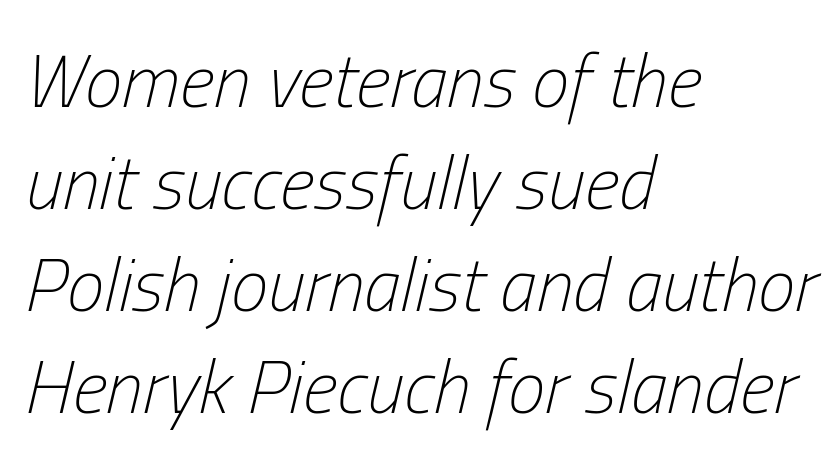
{"italic": "yes", "lean": "right", "slant_degrees": 13, "bold": "no", "weight": "light", "width": "condensed", "stroke_contrast": "low", "x_height": "medium", "monospaced": "no", "underline": "no", "align": "left", "line_spacing": "normal", "line_spacing_ratio": 1.36, "letter_spacing": "normal", "letter_spacing_em": 0.0, "glyph_px": 75}
